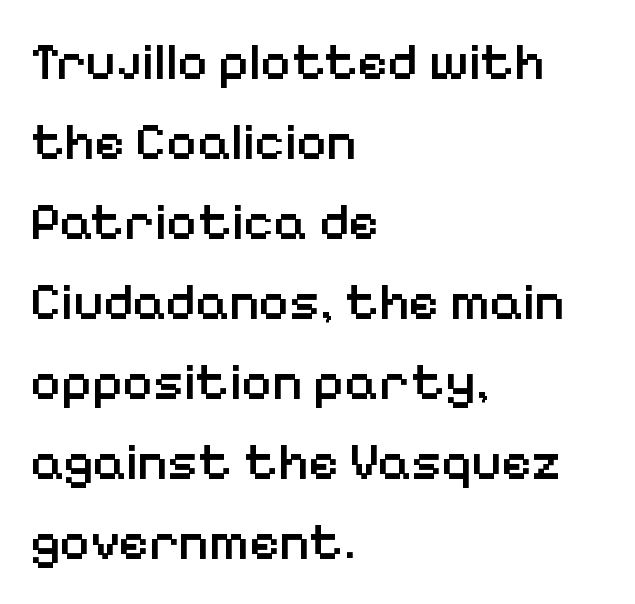
{"serif": "no", "italic": "no", "bold": "semi", "weight": "semibold", "width": "normal", "stroke_contrast": "low", "x_height": "medium", "monospaced": "no", "underline": "no", "align": "left", "line_spacing": "normal", "line_spacing_ratio": 1.54, "letter_spacing": "normal", "letter_spacing_em": 0.0, "glyph_px": 52}
